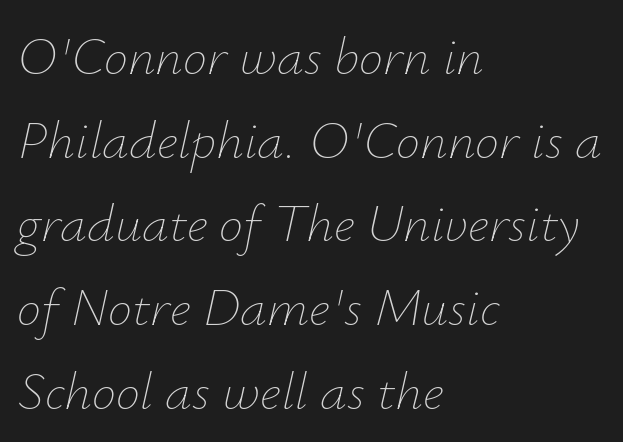
{"italic": "yes", "lean": "right", "slant_degrees": 12, "bold": "no", "weight": "thin", "width": "normal", "stroke_contrast": "low", "x_height": "small", "monospaced": "no", "underline": "no", "align": "left", "line_spacing": "normal", "line_spacing_ratio": 1.55, "letter_spacing": "normal", "letter_spacing_em": 0.0, "glyph_px": 54}
